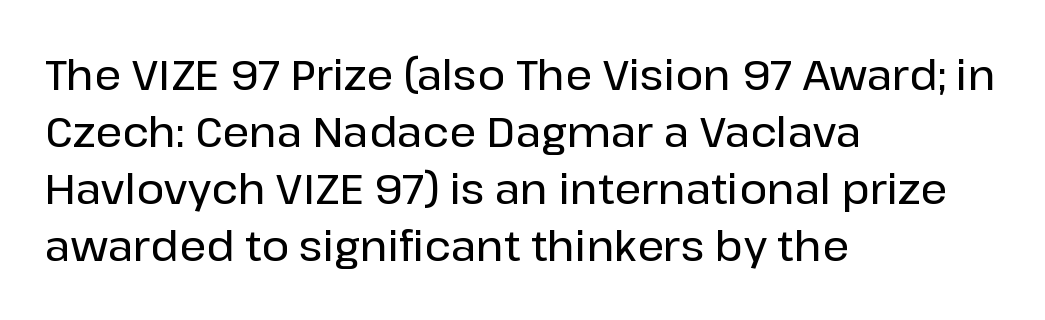
{"serif": "no", "italic": "no", "width": "normal", "stroke_contrast": "low", "x_height": "medium", "monospaced": "no", "underline": "no", "align": "left", "line_spacing": "normal", "line_spacing_ratio": 1.36, "letter_spacing": "normal", "letter_spacing_em": 0.0, "glyph_px": 42}
